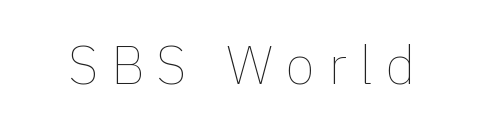
The image shows 54 px thin type, upright; set unusually wide letter spacing (+0.24 em), not underlined; a medium x-height.
